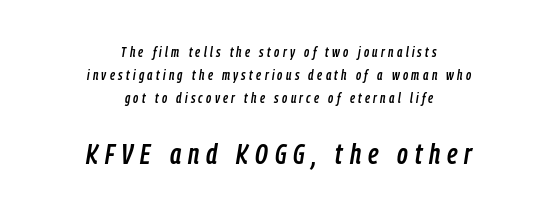
Q: Is the text italic (slanted)? A: Yes, it leans right by about 9 degrees.
Q: Is the text underlined? A: No.
Q: How is the paragraph aligned? A: Centered.
Q: Is the spacing between letters normal or unusually wide? A: Unusually wide.
Q: Is the spacing between lines tight, normal or loose? A: Normal.
Q: Which block of text is set in a larger size, the first (top) or the second (bottom)? A: The second (bottom) one.
Q: Width (condensed, normal, or wide)? A: Condensed.
Q: Stroke contrast? A: Low.
Q: x-height? A: Medium.
Q: Monospaced? A: No.
